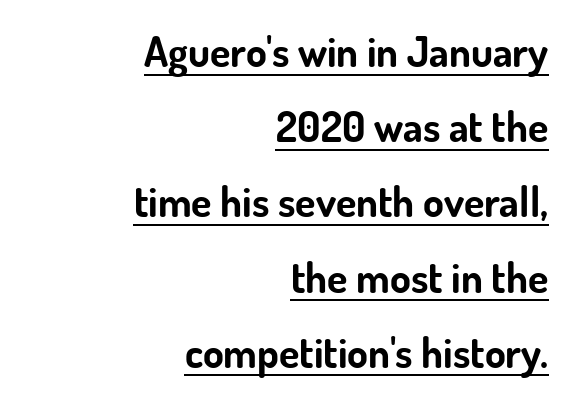
The image shows 42 px bold sans-serif type, upright; set right-aligned, line spacing 1.79x, normal letter spacing, underlined; low stroke contrast and a small x-height.
